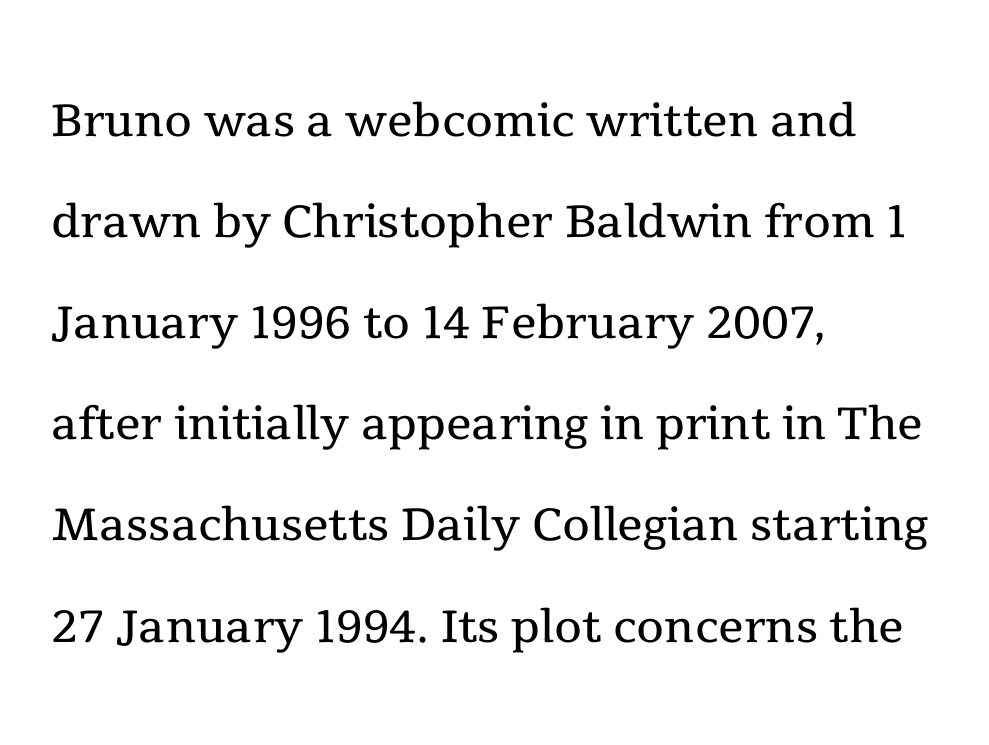
Q: Is the text bold? A: No.
Q: Is the text italic (slanted)? A: No, it is upright.
Q: Is the typeface a serif or a sans-serif typeface? A: Serif.
Q: Is the text underlined? A: No.
Q: How is the paragraph aligned? A: Left-aligned.
Q: Is the spacing between letters normal or unusually wide? A: Normal.
Q: Is the spacing between lines tight, normal or loose? A: Normal.
Q: Width (condensed, normal, or wide)? A: Normal.
Q: x-height? A: Medium.
Q: Monospaced? A: No.
